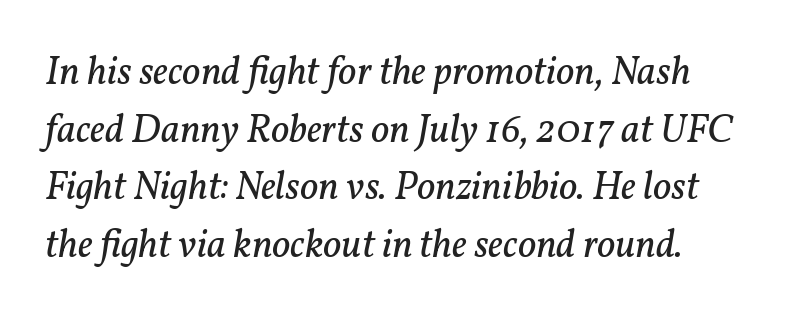
{"serif": "yes", "italic": "yes", "lean": "right", "slant_degrees": 11, "bold": "no", "weight": "regular", "width": "normal", "stroke_contrast": "low", "x_height": "medium", "monospaced": "no", "underline": "no", "line_spacing": "normal", "line_spacing_ratio": 1.44, "letter_spacing": "normal", "letter_spacing_em": 0.0, "glyph_px": 40}
